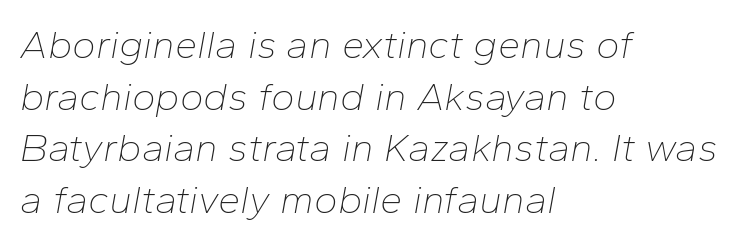
The image shows 40 px thin type, italic (leaning right); set left-aligned, normal line spacing (1.29x), normal letter spacing, not underlined; low stroke contrast and a medium x-height.
